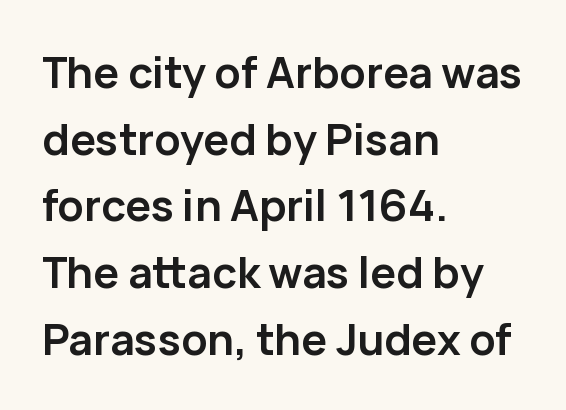
Think of a printed novel: that variable character pitch is what you see here. Plain, unruled lines of type. A typesetter would call this zero additional tracking. A roman cut, with each character standing at attention. In CSS terms this would be text-align: left. The characters display no serif detailing; their extremities are plain.
